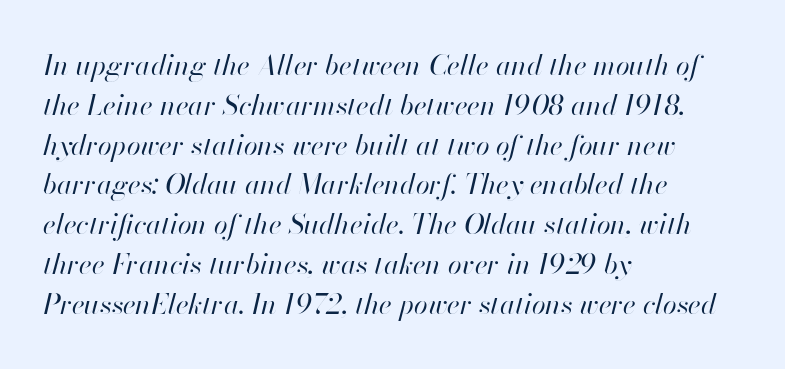
{"italic": "yes", "lean": "right", "slant_degrees": 13, "bold": "no", "weight": "regular", "width": "normal", "stroke_contrast": "high", "x_height": "small", "monospaced": "no", "underline": "no", "align": "left", "line_spacing": "normal", "line_spacing_ratio": 1.42, "letter_spacing": "normal", "letter_spacing_em": 0.0, "glyph_px": 28}
